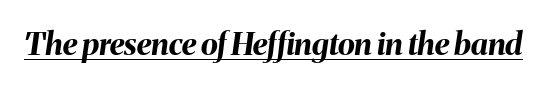
{"italic": "yes", "lean": "right", "slant_degrees": 8, "bold": "yes", "weight": "bold", "width": "normal", "stroke_contrast": "medium", "x_height": "medium", "monospaced": "no", "underline": "yes", "letter_spacing": "normal", "letter_spacing_em": 0.0, "glyph_px": 31}
